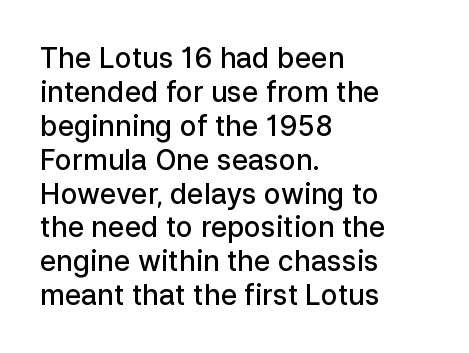
{"serif": "no", "italic": "no", "bold": "semi", "weight": "semibold", "width": "normal", "stroke_contrast": "low", "x_height": "medium", "monospaced": "no", "underline": "no", "align": "left", "line_spacing_ratio": 1.21, "letter_spacing": "normal", "letter_spacing_em": 0.0, "glyph_px": 28}
